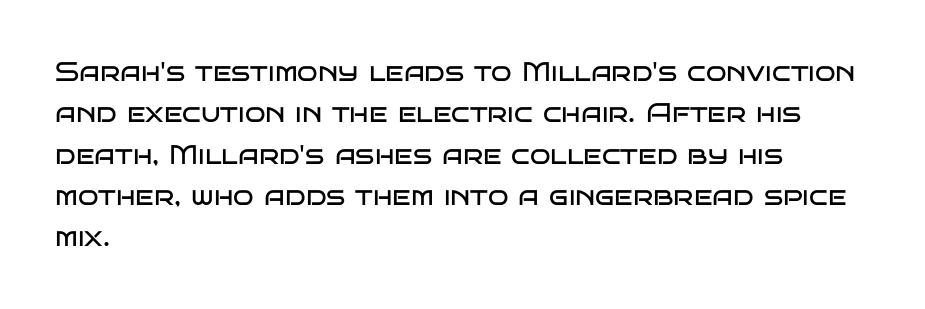
{"italic": "no", "bold": "no", "underline": "no", "align": "left", "line_spacing": "normal", "line_spacing_ratio": 1.53, "letter_spacing": "normal", "letter_spacing_em": 0.0, "glyph_px": 27}
